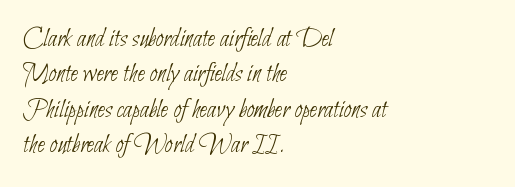
Q: Is the text bold? A: No.
Q: Is the text underlined? A: No.
Q: How is the paragraph aligned? A: Left-aligned.
Q: Is the spacing between letters normal or unusually wide? A: Normal.
Q: Is the spacing between lines tight, normal or loose? A: Normal.
